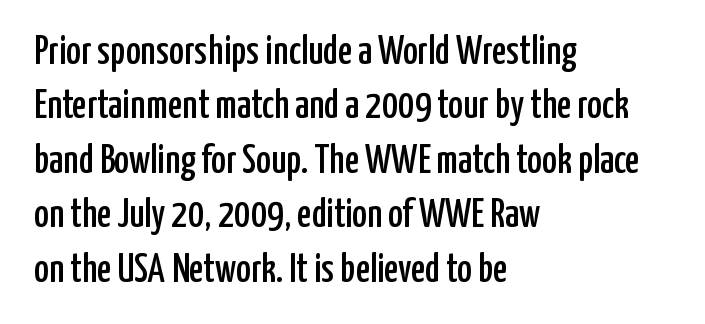
{"serif": "no", "italic": "no", "width": "condensed", "stroke_contrast": "low", "x_height": "medium", "monospaced": "no", "underline": "no", "align": "left", "line_spacing": "normal", "line_spacing_ratio": 1.36, "letter_spacing": "normal", "letter_spacing_em": 0.0, "glyph_px": 40}
